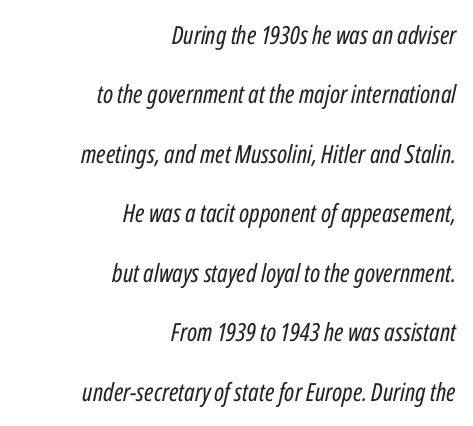
Q: Is the text bold? A: No.
Q: Is the text italic (slanted)? A: Yes, it leans right by about 12 degrees.
Q: Is the text underlined? A: No.
Q: How is the paragraph aligned? A: Right-aligned.
Q: Is the spacing between letters normal or unusually wide? A: Normal.
Q: Is the spacing between lines tight, normal or loose? A: Loose.
